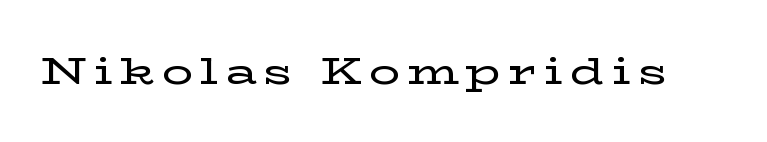
Ascenders rise straight up at ninety degrees. Character widths vary here, with narrow letters taking less room than wide ones. The passage shown is typeset with a serif family. No word sits above an underline.
